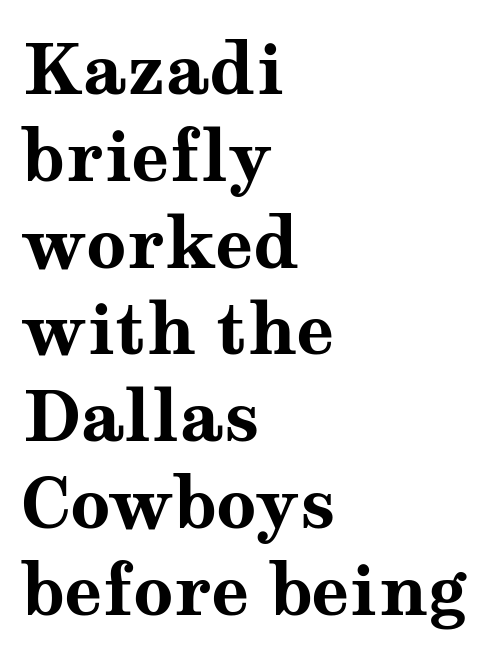
The image shows 70 px bold, wide serif type, upright; set left-aligned, line spacing 1.24x, normal letter spacing, not underlined; medium stroke contrast and a medium x-height.
